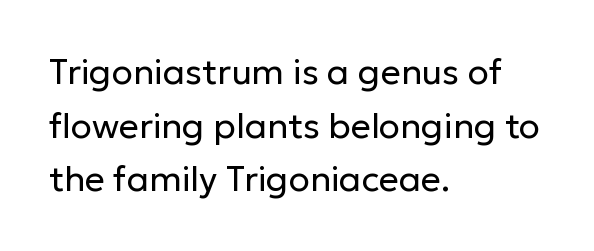
{"serif": "no", "italic": "no", "bold": "no", "weight": "regular", "width": "normal", "stroke_contrast": "low", "x_height": "medium", "monospaced": "no", "underline": "no", "align": "left", "line_spacing": "normal", "line_spacing_ratio": 1.53, "letter_spacing": "normal", "letter_spacing_em": 0.0, "glyph_px": 35}
